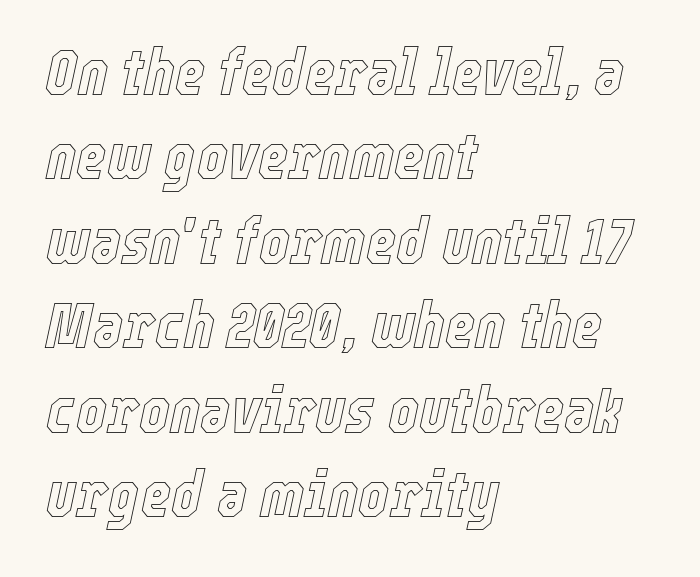
These lines are rendered in a variable-pitch font. The lines in this sample share a left origin and differ only in where they stop. A typesetter would mark this as italic. Regular leading. Characters follow at the spacing the type designer built in.
